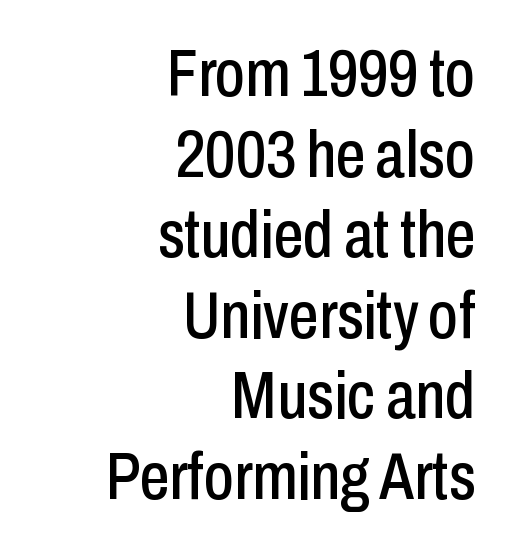
Rendered with straight, roman letterforms. These lines are rendered in a variable-pitch font. The text was rendered using a sans face with plain stroke endings. Each row of text sits above clean, open space.
